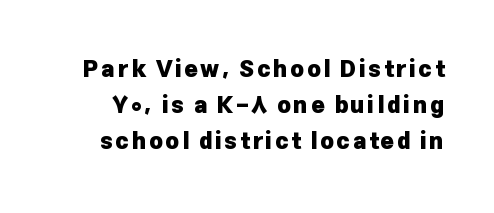
The image shows 23 px bold type, upright; set normal line spacing (1.56x), not underlined.
